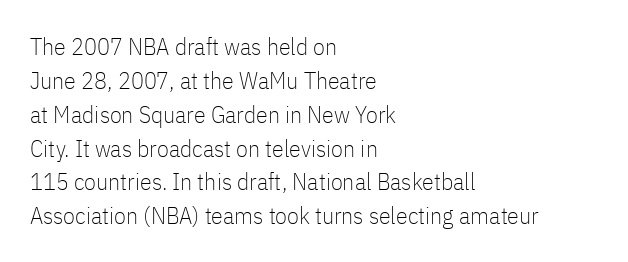
Decoration check: the copy has no underline. Teacher's note: observe the even left margin — that is flush-left alignment. Interline gaps are of average width in this sample. No chunkiness to these letters — they're not bold. These lines were composed using upright roman letters.
